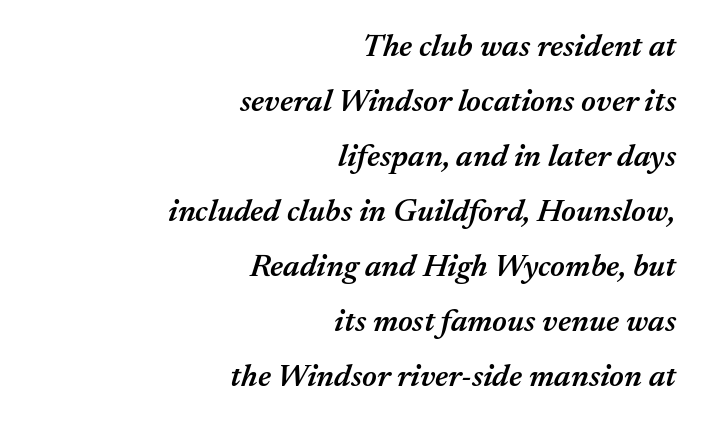
{"italic": "yes", "lean": "right", "slant_degrees": 17, "bold": "semi", "weight": "semibold", "width": "normal", "stroke_contrast": "medium", "x_height": "medium", "monospaced": "no", "underline": "no", "align": "right", "line_spacing_ratio": 1.72, "letter_spacing": "normal", "letter_spacing_em": 0.0, "glyph_px": 32}
